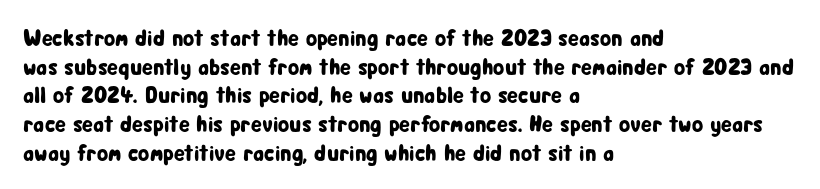
The image shows 23 px text type, upright; set left-aligned, normal line spacing (1.25x), normal letter spacing, not underlined.
